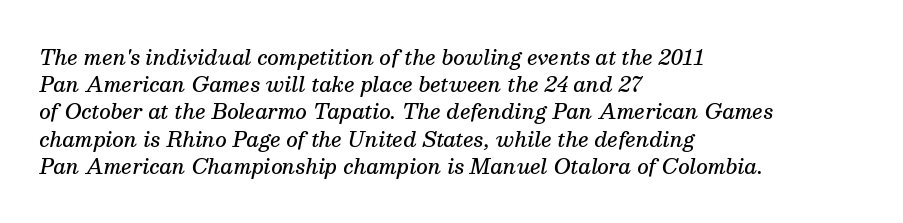
Q: Is the text bold? A: Semi-bold.
Q: Is the text italic (slanted)? A: Yes, it leans right by about 13 degrees.
Q: Is the text underlined? A: No.
Q: How is the paragraph aligned? A: Left-aligned.
Q: Is the spacing between letters normal or unusually wide? A: Normal.
Q: Is the spacing between lines tight, normal or loose? A: Normal.
